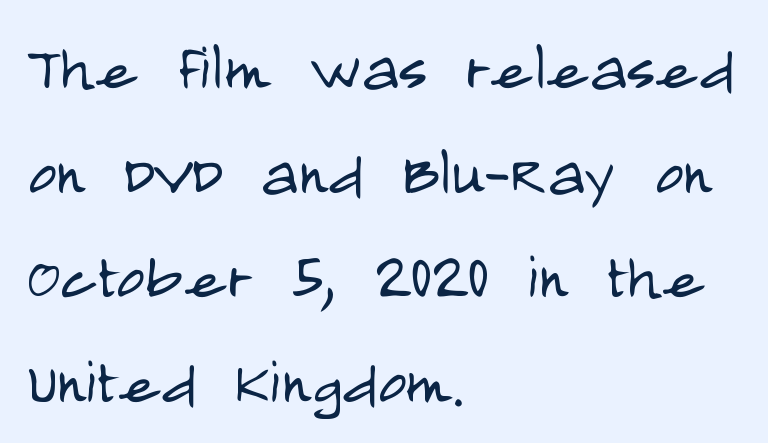
{"serif": "no", "italic": "no", "bold": "no", "weight": "light", "width": "condensed", "stroke_contrast": "low", "x_height": "large", "monospaced": "no", "underline": "no", "align": "left", "line_spacing": "normal", "line_spacing_ratio": 1.34, "letter_spacing": "normal", "letter_spacing_em": 0.0, "glyph_px": 78}
